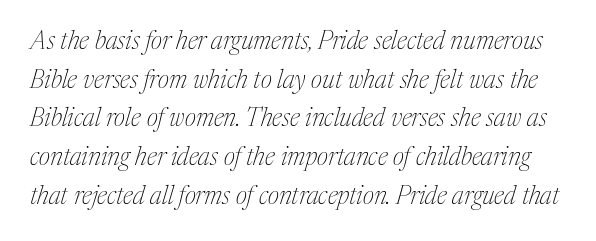
Q: Is the text bold? A: No.
Q: Is the text italic (slanted)? A: Yes, it leans right by about 17 degrees.
Q: Is the text underlined? A: No.
Q: Is the spacing between letters normal or unusually wide? A: Normal.
Q: Is the spacing between lines tight, normal or loose? A: Normal.
